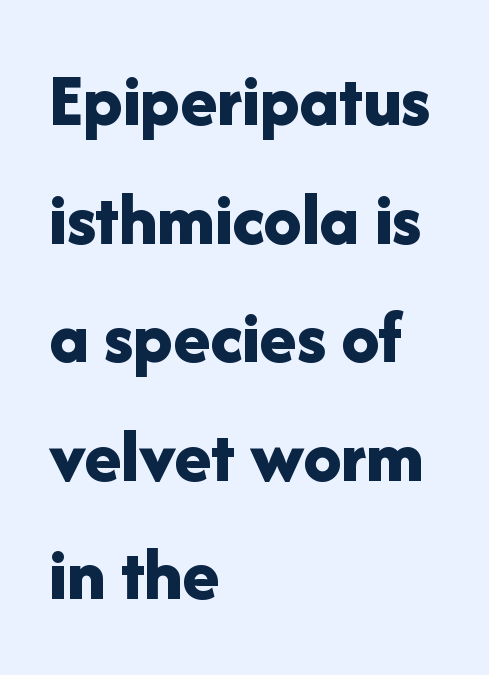
Q: Is the text bold? A: Yes.
Q: Is the text italic (slanted)? A: No, it is upright.
Q: Is the typeface a serif or a sans-serif typeface? A: Sans-serif.
Q: Is the text underlined? A: No.
Q: How is the paragraph aligned? A: Left-aligned.
Q: Is the spacing between letters normal or unusually wide? A: Normal.
Q: Is the spacing between lines tight, normal or loose? A: Normal.
Q: Width (condensed, normal, or wide)? A: Normal.
Q: Stroke contrast? A: Low.
Q: x-height? A: Medium.
Q: Monospaced? A: No.
